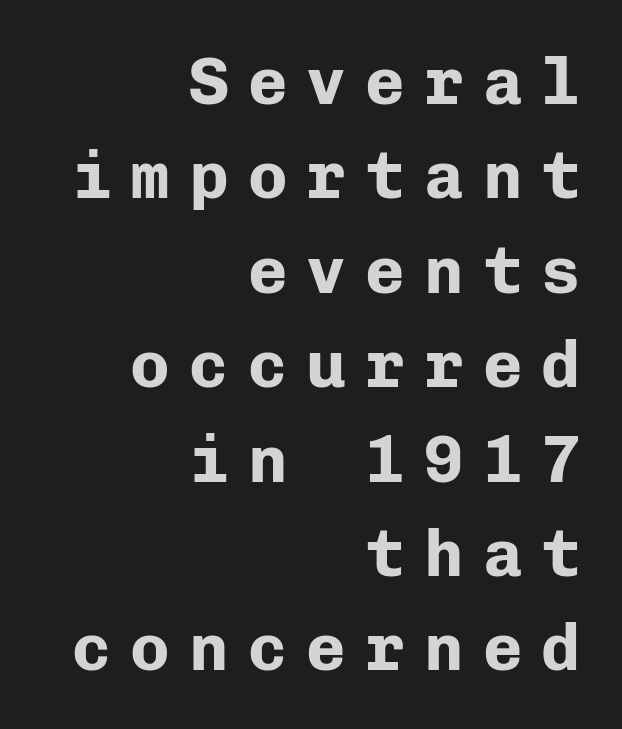
The image shows 66 px bold sans-serif type, upright, monospaced; set right-aligned, normal line spacing (1.43x), unusually wide letter spacing (+0.29 em), not underlined; low stroke contrast and a medium x-height.
